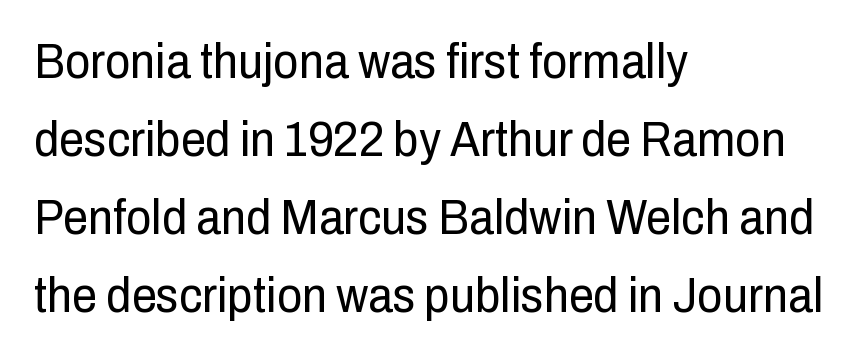
Q: Is the text bold? A: No.
Q: Is the text italic (slanted)? A: No, it is upright.
Q: Is the typeface a serif or a sans-serif typeface? A: Sans-serif.
Q: Is the text underlined? A: No.
Q: How is the paragraph aligned? A: Left-aligned.
Q: Is the spacing between letters normal or unusually wide? A: Normal.
Q: Is the spacing between lines tight, normal or loose? A: Normal.
Q: Width (condensed, normal, or wide)? A: Condensed.
Q: Stroke contrast? A: Low.
Q: x-height? A: Medium.
Q: Monospaced? A: No.
